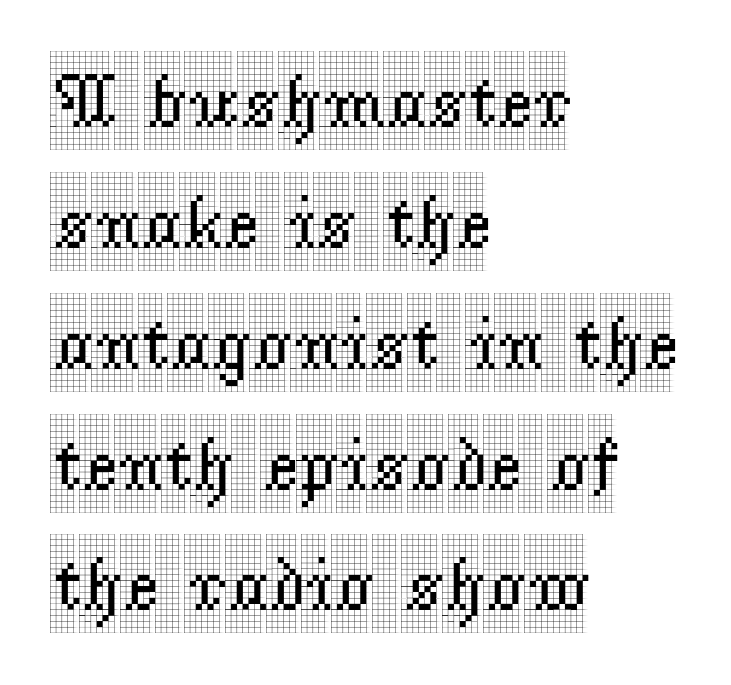
Q: Is the text italic (slanted)? A: No, it is upright.
Q: Is the typeface a serif or a sans-serif typeface? A: Serif.
Q: Is the text underlined? A: No.
Q: How is the paragraph aligned? A: Left-aligned.
Q: Is the spacing between letters normal or unusually wide? A: Normal.
Q: Is the spacing between lines tight, normal or loose? A: Normal.
Q: Width (condensed, normal, or wide)? A: Condensed.
Q: x-height? A: Large.
Q: Monospaced? A: No.
